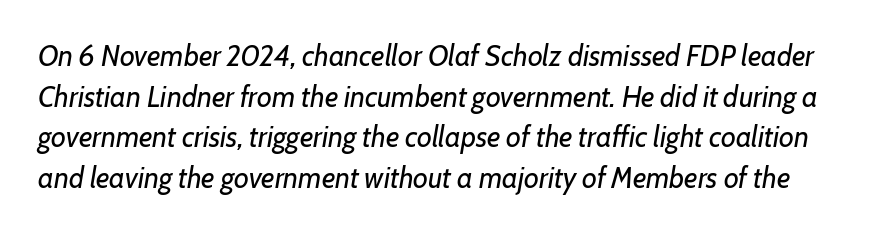
{"italic": "yes", "lean": "right", "slant_degrees": 7, "bold": "no", "weight": "regular", "width": "normal", "stroke_contrast": "low", "x_height": "medium", "monospaced": "no", "underline": "no", "line_spacing": "normal", "line_spacing_ratio": 1.4, "letter_spacing": "normal", "letter_spacing_em": 0.0, "glyph_px": 29}
